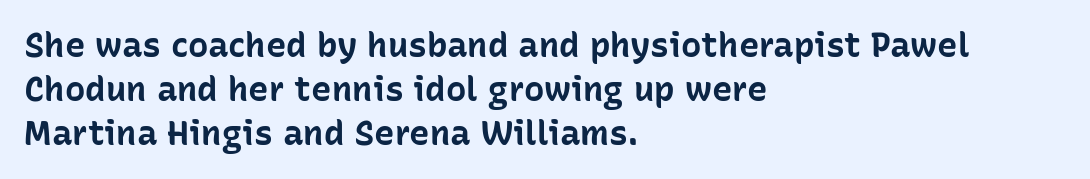
{"serif": "no", "italic": "no", "bold": "yes", "weight": "bold", "width": "normal", "stroke_contrast": "low", "x_height": "medium", "monospaced": "no", "underline": "no", "align": "left", "line_spacing": "normal", "line_spacing_ratio": 1.3, "letter_spacing": "normal", "letter_spacing_em": 0.0, "glyph_px": 34}
